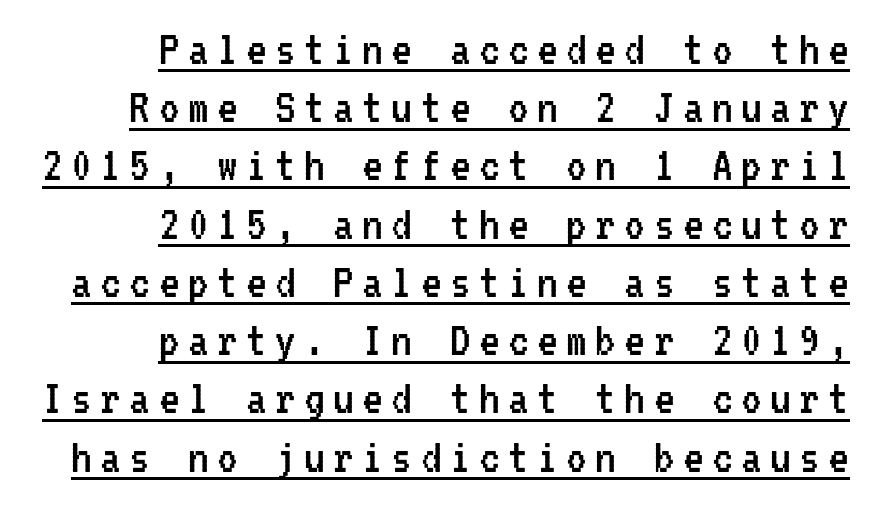
{"serif": "no", "italic": "no", "bold": "no", "weight": "regular", "width": "condensed", "stroke_contrast": "low", "x_height": "medium", "monospaced": "yes", "underline": "yes", "align": "right", "line_spacing": "tight", "line_spacing_ratio": 1.12, "glyph_px": 52}
